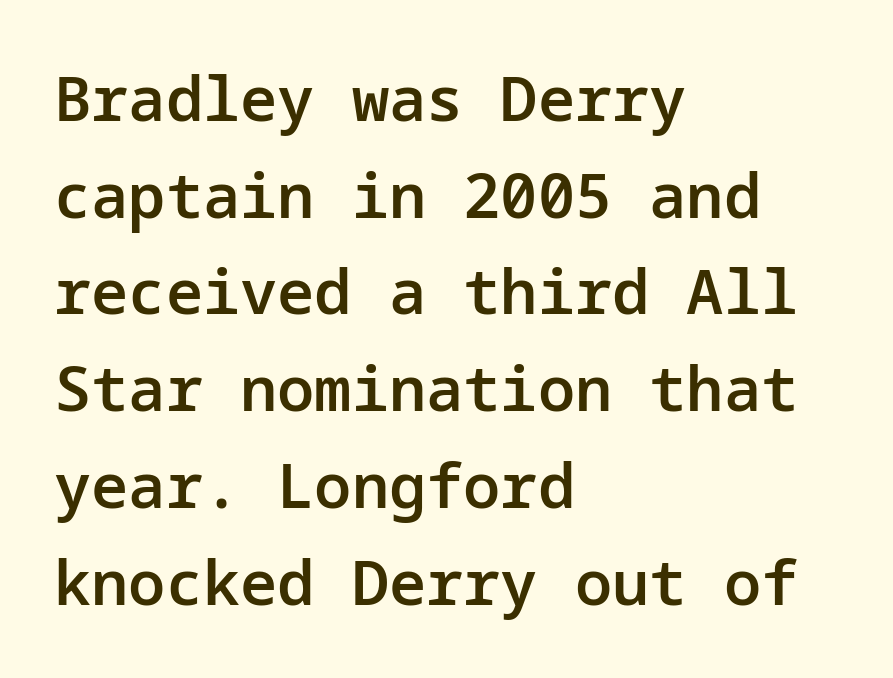
The image shows 62 px semibold sans-serif type, upright; set left-aligned, normal line spacing (1.56x), normal letter spacing, not underlined; low stroke contrast and a medium x-height.
